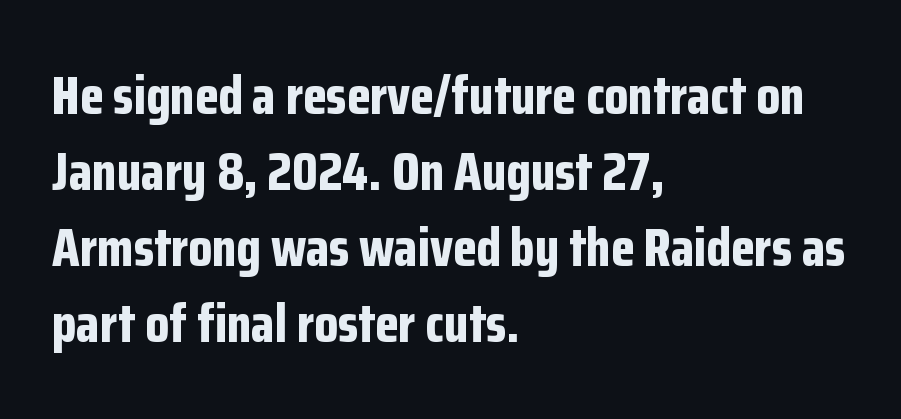
The image shows 54 px bold, condensed sans-serif type, upright; set left-aligned, normal line spacing (1.41x), normal letter spacing, not underlined; low stroke contrast and a medium x-height.
